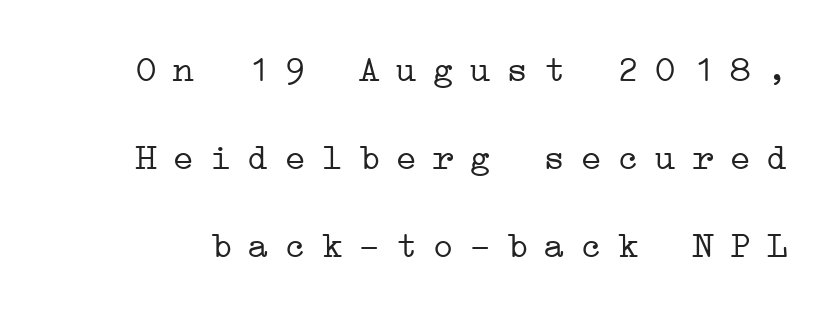
Q: Is the text bold? A: No.
Q: Is the text italic (slanted)? A: No, it is upright.
Q: Is the typeface a serif or a sans-serif typeface? A: Serif.
Q: Is the text underlined? A: No.
Q: Is the spacing between letters normal or unusually wide? A: Unusually wide.
Q: Is the spacing between lines tight, normal or loose? A: Loose.
Q: Width (condensed, normal, or wide)? A: Wide.
Q: Stroke contrast? A: Low.
Q: x-height? A: Medium.
